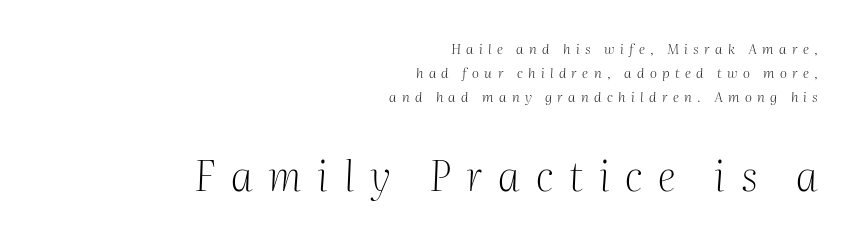
Q: Is the text bold? A: No.
Q: Is the text italic (slanted)? A: Yes, it leans right by about 2 degrees.
Q: Is the typeface a serif or a sans-serif typeface? A: Serif.
Q: Is the text underlined? A: No.
Q: How is the paragraph aligned? A: Right-aligned.
Q: Is the spacing between letters normal or unusually wide? A: Unusually wide.
Q: Which block of text is set in a larger size, the first (top) or the second (bottom)? A: The second (bottom) one.
Q: Width (condensed, normal, or wide)? A: Normal.
Q: Stroke contrast? A: Medium.
Q: x-height? A: Medium.
Q: Monospaced? A: No.
